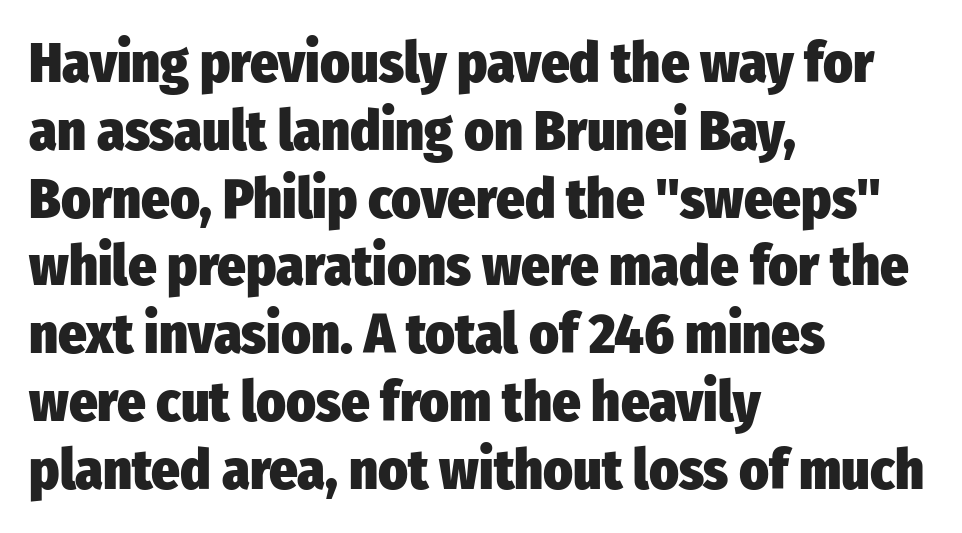
Q: Is the text bold? A: Yes.
Q: Is the text italic (slanted)? A: No, it is upright.
Q: Is the typeface a serif or a sans-serif typeface? A: Sans-serif.
Q: Is the text underlined? A: No.
Q: How is the paragraph aligned? A: Left-aligned.
Q: Is the spacing between letters normal or unusually wide? A: Normal.
Q: Width (condensed, normal, or wide)? A: Condensed.
Q: Stroke contrast? A: Low.
Q: x-height? A: Medium.
Q: Monospaced? A: No.
